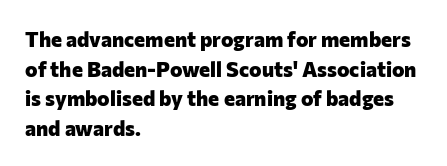
{"italic": "no", "bold": "yes", "underline": "no", "align": "left", "line_spacing": "normal", "line_spacing_ratio": 1.41, "letter_spacing": "normal", "letter_spacing_em": 0.0, "glyph_px": 21}
